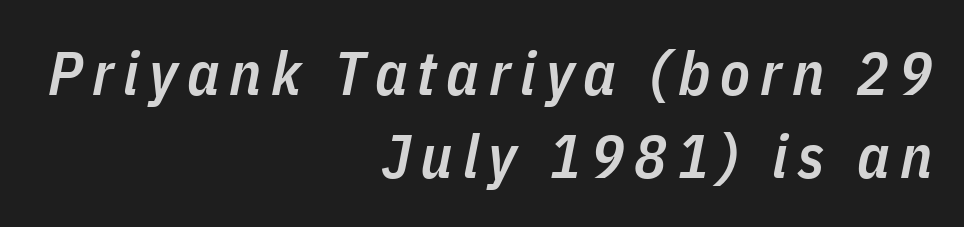
The image shows 61 px semibold, condensed type, italic (leaning right); set right-aligned, normal line spacing (1.36x), not underlined; low stroke contrast and a medium x-height.
